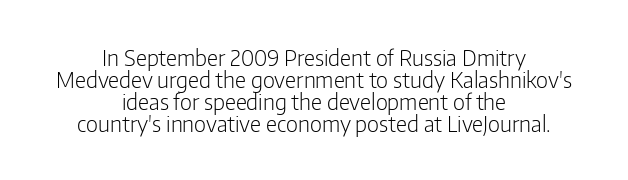
{"italic": "no", "bold": "no", "underline": "no", "align": "center", "line_spacing": "tight", "line_spacing_ratio": 1.0, "letter_spacing": "normal", "letter_spacing_em": 0.0, "glyph_px": 22}
